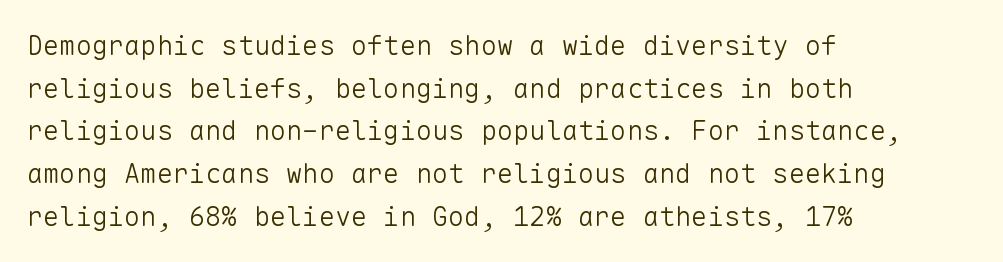
Q: Is the text bold? A: No.
Q: Is the text italic (slanted)? A: No, it is upright.
Q: Is the text underlined? A: No.
Q: How is the paragraph aligned? A: Left-aligned.
Q: Is the spacing between letters normal or unusually wide? A: Normal.
Q: Is the spacing between lines tight, normal or loose? A: Normal.
